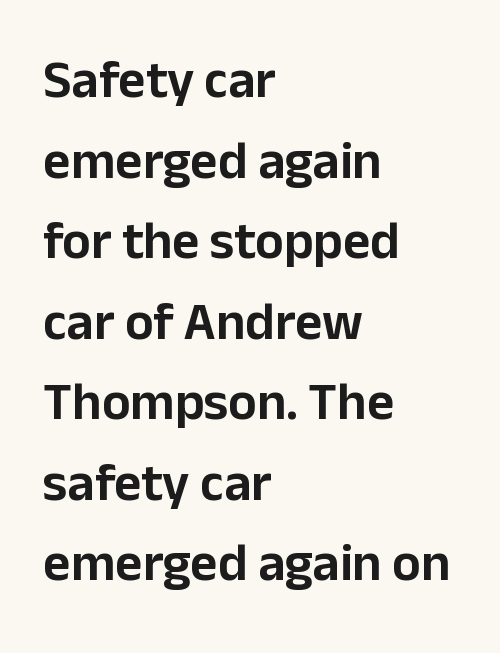
Q: Is the text italic (slanted)? A: No, it is upright.
Q: Is the typeface a serif or a sans-serif typeface? A: Sans-serif.
Q: Is the text underlined? A: No.
Q: How is the paragraph aligned? A: Left-aligned.
Q: Is the spacing between letters normal or unusually wide? A: Normal.
Q: Is the spacing between lines tight, normal or loose? A: Normal.
Q: Width (condensed, normal, or wide)? A: Normal.
Q: Stroke contrast? A: Low.
Q: x-height? A: Medium.
Q: Monospaced? A: No.
